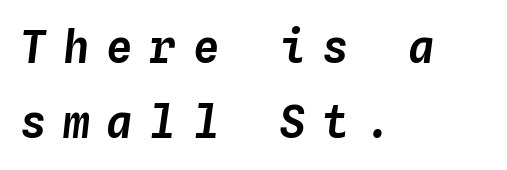
Q: Is the text italic (slanted)? A: Yes, it leans right by about 4 degrees.
Q: Is the text underlined? A: No.
Q: How is the paragraph aligned? A: Left-aligned.
Q: Is the spacing between letters normal or unusually wide? A: Unusually wide.
Q: Width (condensed, normal, or wide)? A: Normal.
Q: Stroke contrast? A: Low.
Q: x-height? A: Medium.
Q: Monospaced? A: Yes.
